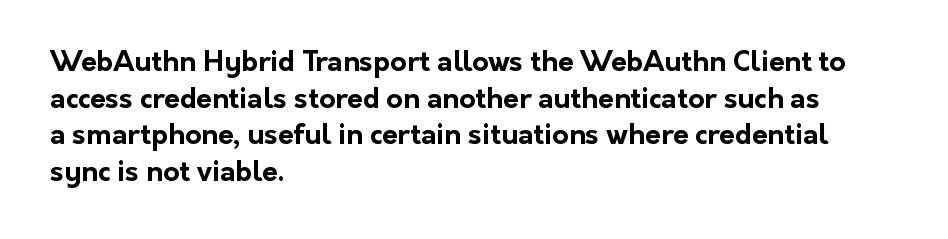
{"serif": "no", "italic": "no", "bold": "yes", "weight": "bold", "width": "normal", "stroke_contrast": "low", "x_height": "medium", "monospaced": "no", "underline": "no", "align": "left", "line_spacing": "normal", "line_spacing_ratio": 1.31, "letter_spacing": "normal", "letter_spacing_em": 0.0, "glyph_px": 28}
